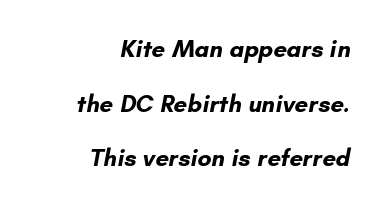
Q: Is the text bold? A: Yes.
Q: Is the text underlined? A: No.
Q: How is the paragraph aligned? A: Right-aligned.
Q: Is the spacing between letters normal or unusually wide? A: Normal.
Q: Is the spacing between lines tight, normal or loose? A: Loose.
